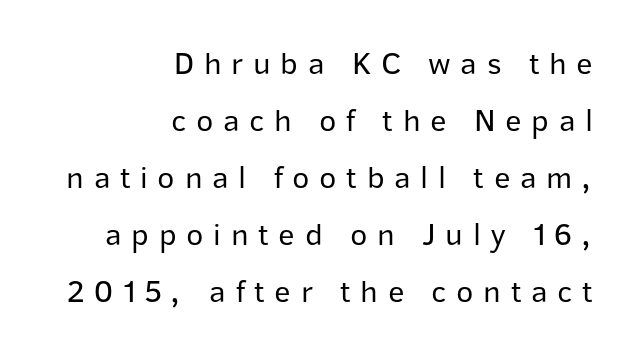
The image shows 32 px regular-weight sans-serif type, upright; set right-aligned, line spacing 1.78x, unusually wide letter spacing (+0.3 em), not underlined; low stroke contrast and a medium x-height.
